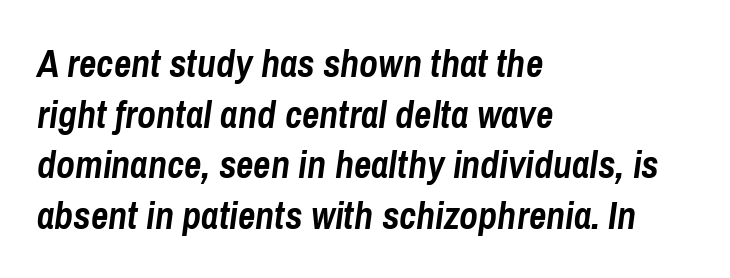
The image shows 38 px semibold, condensed type, italic (leaning right); set left-aligned, normal line spacing (1.33x), normal letter spacing, not underlined; low stroke contrast and a medium x-height.
